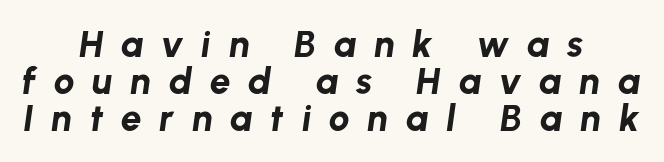
When letters slant like this, we call the style italic. The paragraph shown floats in the horizontal middle. Set as a true bold cut, around the 700 mark. Do the characters align in a grid? No, the font is proportional. The rendering inserts visible extra space after every character.
